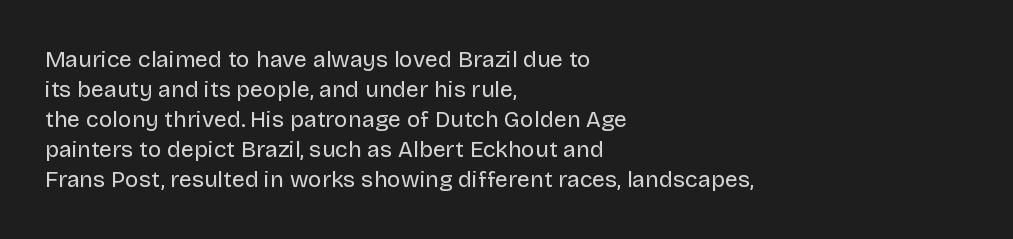
Q: Is the text bold? A: No.
Q: Is the text italic (slanted)? A: No, it is upright.
Q: Is the text underlined? A: No.
Q: How is the paragraph aligned? A: Left-aligned.
Q: Is the spacing between letters normal or unusually wide? A: Normal.
Q: Is the spacing between lines tight, normal or loose? A: Normal.
